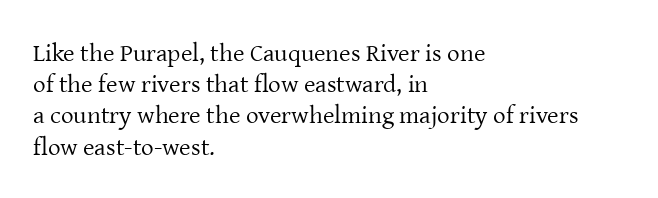
Spacing between characters is what you'd get straight out of the box. Ordinary non-slanted type is in use. The compositor pushed each line to the left boundary. Rows of type keep a routine distance in the vertical direction.
